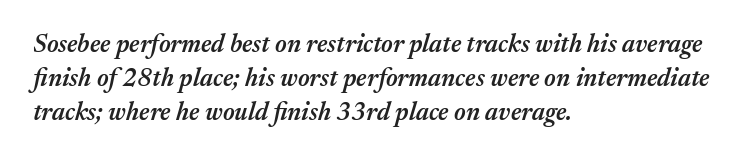
The image shows 25 px text type, italic (leaning right); set left-aligned, normal line spacing (1.37x), normal letter spacing, not underlined.
